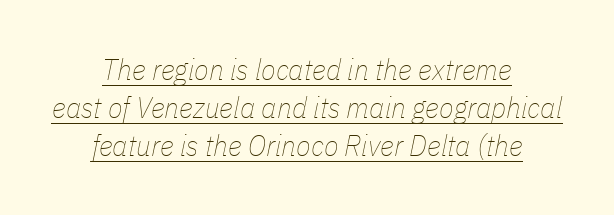
{"italic": "yes", "lean": "right", "slant_degrees": 11, "bold": "no", "weight": "thin", "width": "condensed", "stroke_contrast": "low", "x_height": "medium", "monospaced": "no", "underline": "yes", "align": "center", "line_spacing": "normal", "line_spacing_ratio": 1.27, "letter_spacing": "normal", "letter_spacing_em": 0.0, "glyph_px": 30}
